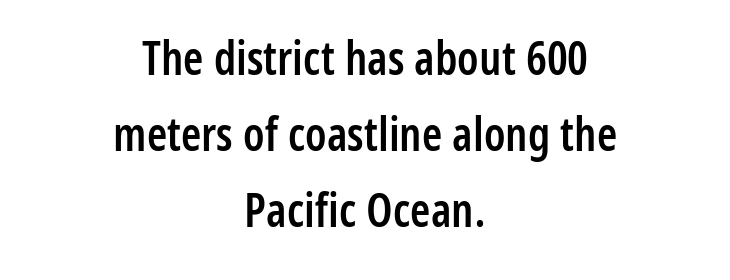
{"serif": "no", "italic": "no", "bold": "semi", "weight": "semibold", "width": "condensed", "stroke_contrast": "low", "x_height": "medium", "monospaced": "no", "underline": "no", "align": "center", "line_spacing": "normal", "line_spacing_ratio": 1.65, "letter_spacing": "normal", "letter_spacing_em": 0.0, "glyph_px": 46}
